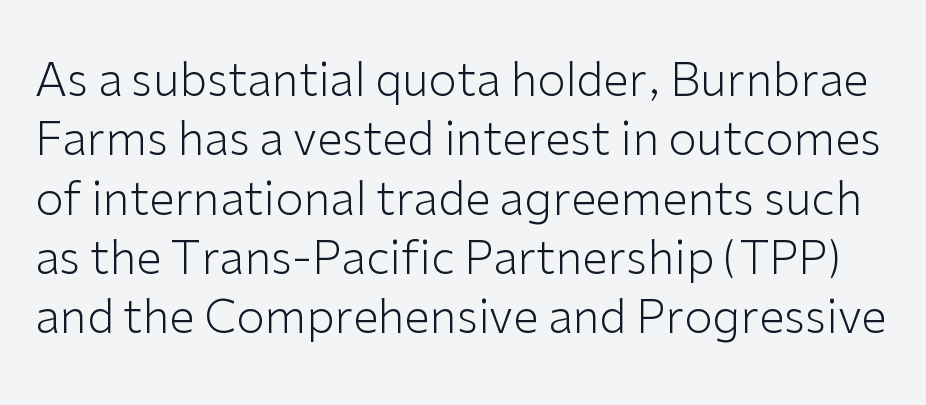
{"serif": "no", "italic": "no", "bold": "no", "weight": "light", "width": "normal", "stroke_contrast": "low", "x_height": "medium", "monospaced": "no", "underline": "no", "line_spacing": "normal", "line_spacing_ratio": 1.29, "letter_spacing": "normal", "letter_spacing_em": 0.0, "glyph_px": 46}
